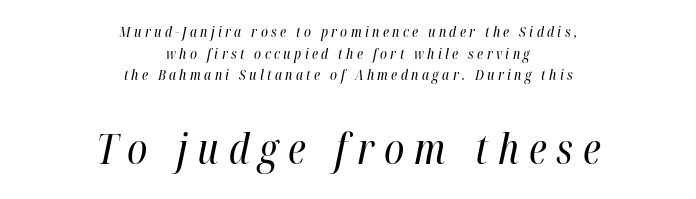
Q: Is the text bold? A: No.
Q: Is the text italic (slanted)? A: Yes, it leans right by about 12 degrees.
Q: Is the text underlined? A: No.
Q: How is the paragraph aligned? A: Centered.
Q: Is the spacing between letters normal or unusually wide? A: Unusually wide.
Q: Is the spacing between lines tight, normal or loose? A: Normal.
Q: Which block of text is set in a larger size, the first (top) or the second (bottom)? A: The second (bottom) one.
Q: Width (condensed, normal, or wide)? A: Condensed.
Q: Stroke contrast? A: High.
Q: x-height? A: Medium.
Q: Monospaced? A: No.
